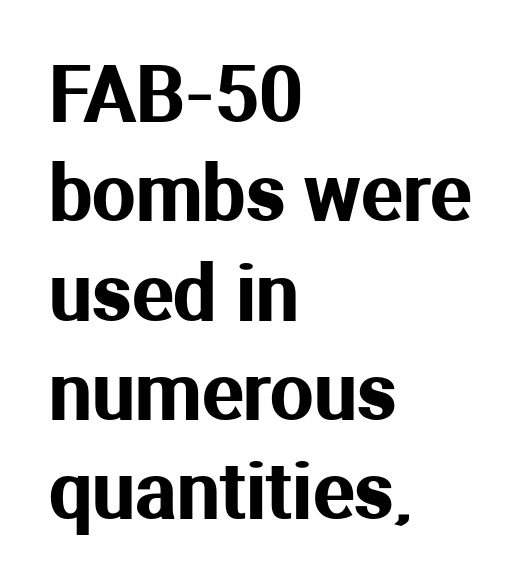
{"serif": "no", "italic": "no", "width": "normal", "stroke_contrast": "medium", "x_height": "medium", "monospaced": "no", "underline": "no", "align": "left", "line_spacing": "normal", "line_spacing_ratio": 1.29, "letter_spacing": "normal", "letter_spacing_em": 0.0, "glyph_px": 77}
